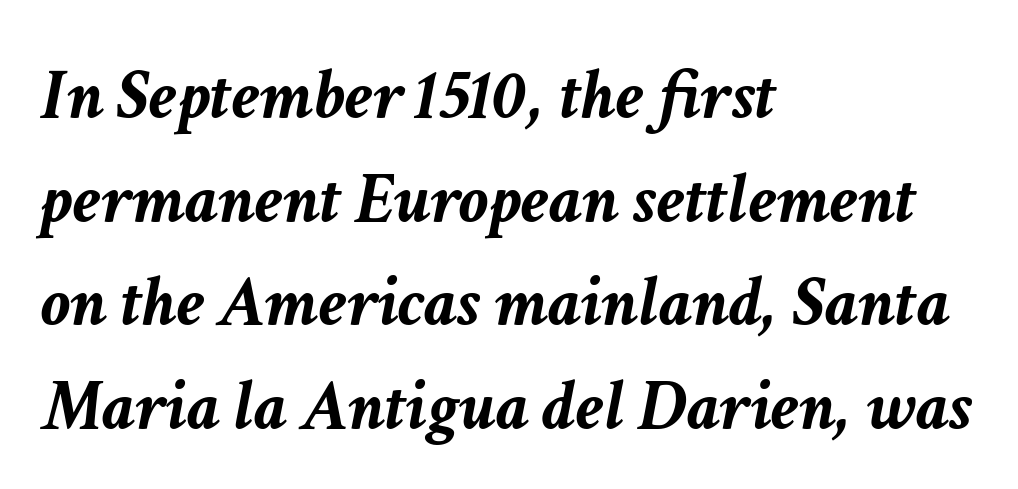
{"italic": "yes", "lean": "right", "slant_degrees": 11, "bold": "yes", "weight": "semibold", "width": "normal", "stroke_contrast": "low", "x_height": "medium", "monospaced": "no", "underline": "no", "align": "left", "line_spacing": "normal", "line_spacing_ratio": 1.42, "letter_spacing": "normal", "letter_spacing_em": 0.0, "glyph_px": 73}
